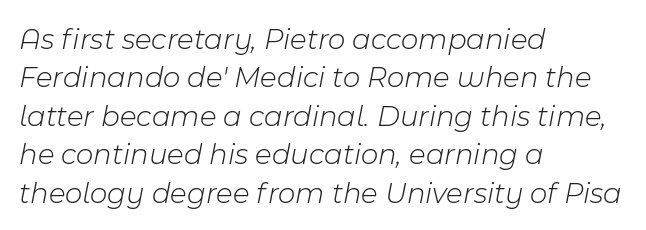
Has an underline been added? It has not. Caption: standard tracking, unaltered. The rendering uses natural spacing where letterforms have individual widths. Italic? Definitely — the glyphs are oblique.
